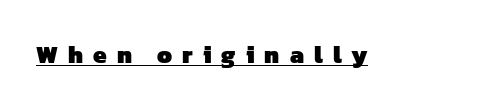
{"bold": "yes", "underline": "yes", "letter_spacing": "wide", "letter_spacing_em": 0.42, "glyph_px": 24}
